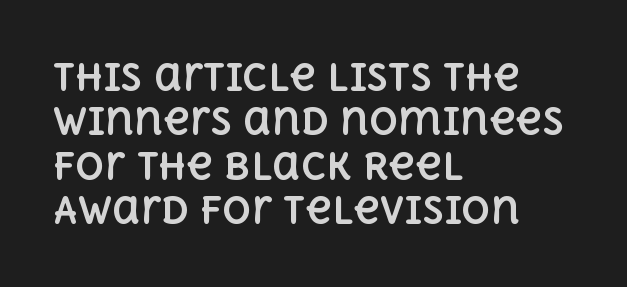
The image shows 36 px bold type, upright; set left-aligned, line spacing 1.23x, normal letter spacing, not underlined; a large x-height.
